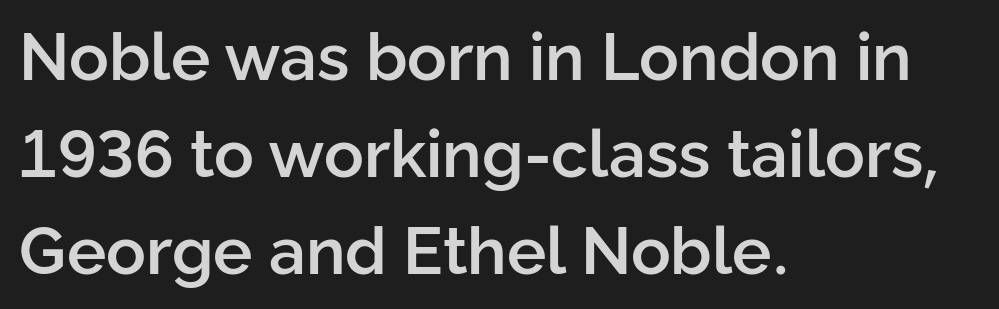
The typesetter chose a ragged-right arrangement here. The passage shown is semibold, sitting just below true bold. The type sits square on the baseline with zero lean. Do the characters align in a grid? No, the font is proportional.
